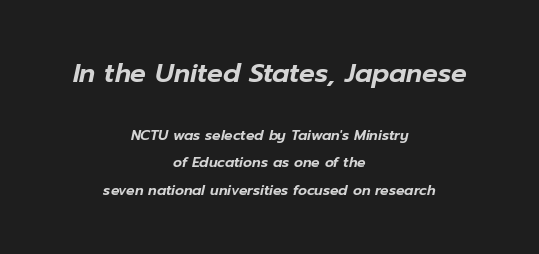
The image shows 26 px text type, italic (leaning right); set centered, loose line spacing (1.94x), normal letter spacing, not underlined; the first (top) block is 1.86x larger.
